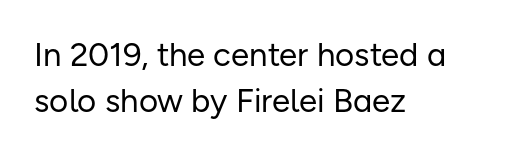
Observe the absence of serifs on each vertical stroke in this sample. These lines are rendered in a variable-pitch font. Rows of type keep a routine distance in the vertical direction. Stems here are at most as thick as an everyday book face. Every character sits straight up, as roman type does.
